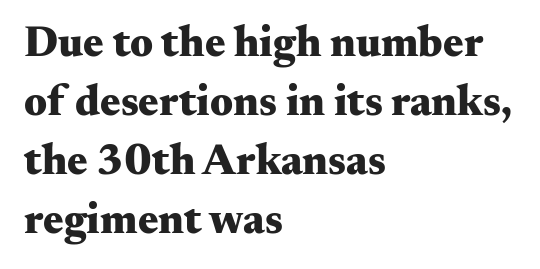
The image shows 43 px heavy, wide serif type, upright; set left-aligned, normal line spacing (1.37x), normal letter spacing, not underlined; medium stroke contrast and a small x-height.
